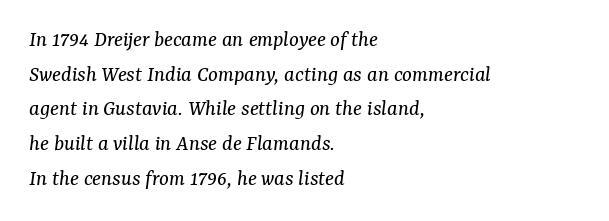
The zone under the glyphs is completely vacant. One-word summary of the alignment: left. No letter is thick-stroked: the sample isn't bold. You can tell it's italic because the verticals aren't actually vertical.
